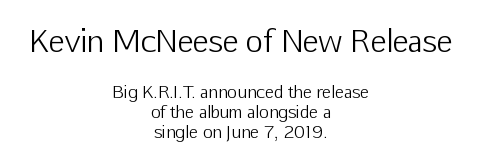
Q: Is the text bold? A: No.
Q: Is the text italic (slanted)? A: No, it is upright.
Q: Is the typeface a serif or a sans-serif typeface? A: Sans-serif.
Q: Is the text underlined? A: No.
Q: How is the paragraph aligned? A: Centered.
Q: Is the spacing between letters normal or unusually wide? A: Normal.
Q: Which block of text is set in a larger size, the first (top) or the second (bottom)? A: The first (top) one.
Q: Width (condensed, normal, or wide)? A: Normal.
Q: Stroke contrast? A: Low.
Q: x-height? A: Medium.
Q: Monospaced? A: No.
